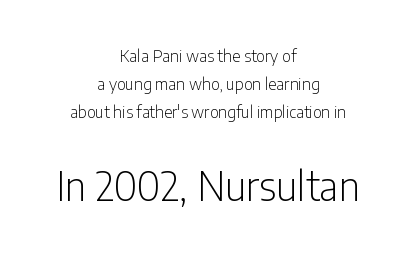
Stroke mass is kept to a normal reading level or below. The rendering shows plain stroke endings on the letterforms — a sans-serif design. Is the block centered? Yes — each line is placed symmetrically about the middle. The more generous point size was reserved for the lower chunk. Plain, unruled lines of type. Note the varied advance widths — an 'i' is clearly narrower than an 'm'.
